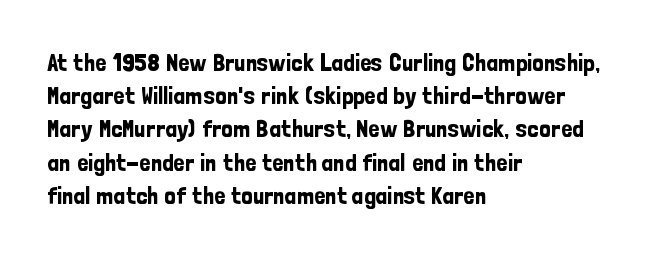
The image shows 25 px text type, upright; set left-aligned, normal line spacing (1.33x), normal letter spacing, not underlined.
